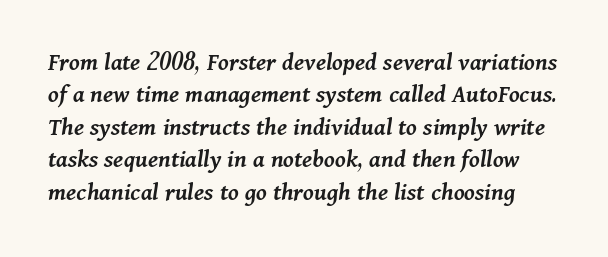
{"italic": "yes", "lean": "right", "slant_degrees": 11, "bold": "semi", "underline": "no", "line_spacing": "normal", "line_spacing_ratio": 1.25, "letter_spacing": "normal", "letter_spacing_em": 0.0, "glyph_px": 26}
